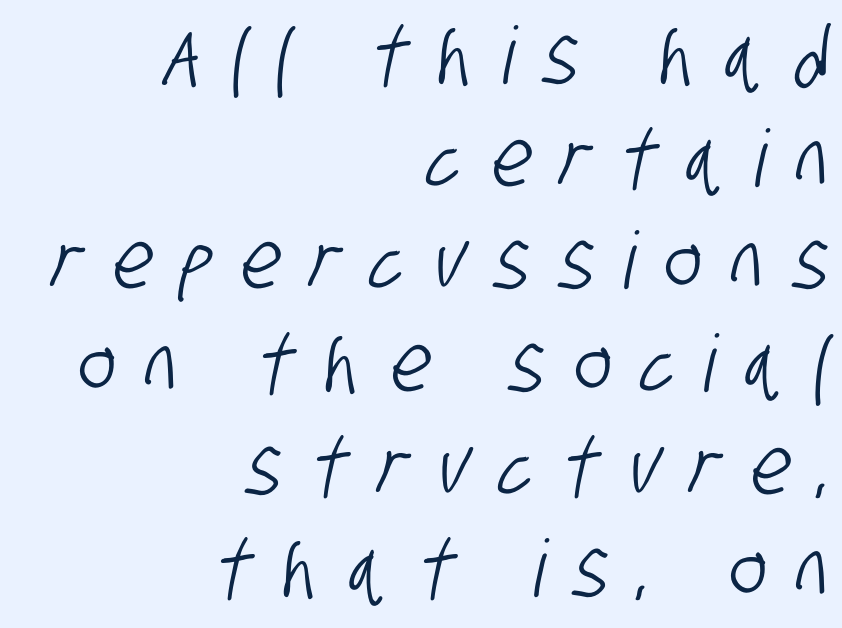
The typeface chosen for these lines omits serifs. The letters advance in unequal steps, a hallmark of proportional type. Right-aligned paragraph, ragged on the left. This sample keeps an unexceptional amount of space between lines. How are the letters spaced? Widely, with obvious added tracking. Only glyphs here, with clear space below each row.
